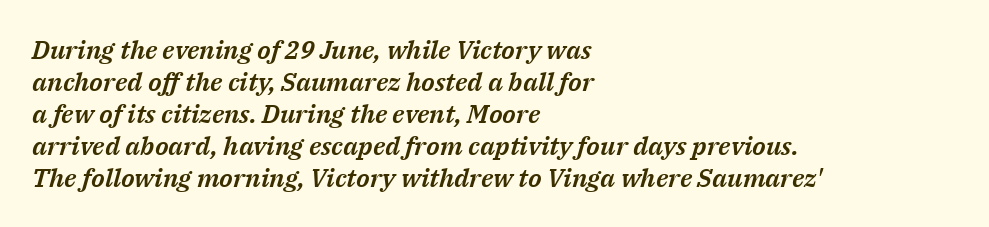
{"italic": "yes", "lean": "right", "slant_degrees": 14, "underline": "no", "align": "left", "line_spacing_ratio": 1.23, "letter_spacing": "normal", "letter_spacing_em": 0.0, "glyph_px": 26}
